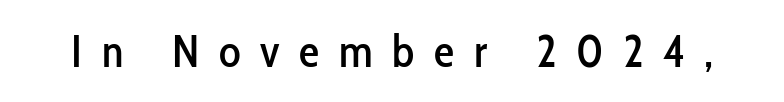
The image shows 45 px condensed sans-serif type, upright; set unusually wide letter spacing (+0.44 em), not underlined; low stroke contrast and a medium x-height.
